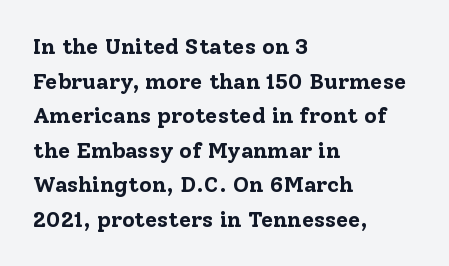
{"italic": "no", "bold": "yes", "underline": "no", "align": "left", "line_spacing": "normal", "line_spacing_ratio": 1.57, "letter_spacing": "normal", "letter_spacing_em": 0.0, "glyph_px": 22}
